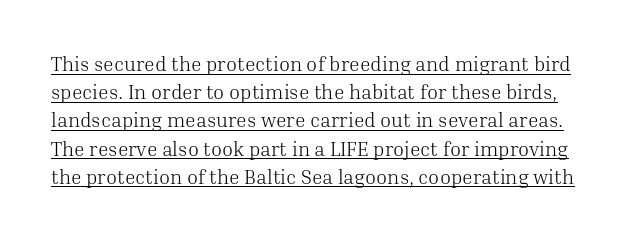
The space between consecutive lines is moderate. Glance below the letters and you will spot a drawn line. These lines were composed using upright roman letters. Is this a heavy cut? Hardly; it is regular or lighter. Each word holds together tightly as a unit, with standard inter-letter gaps.
